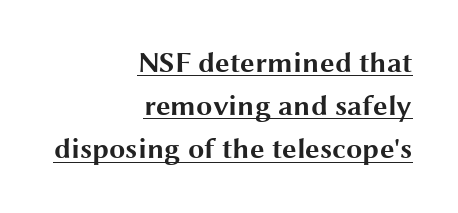
The font's upright variant was chosen for this text. The typesetter has applied underlining to the passage shown. Nothing unusual about the tracking: characters are spaced as the font intends. Each letter keeps its own natural width here, so spacing adapts to shape. How would I describe the line gaps? Plain and ordinary. Examine the stroke ends and you'll find no serifs.
